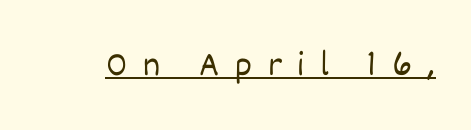
Q: Is the text bold? A: No.
Q: Is the text italic (slanted)? A: No, it is upright.
Q: Is the text underlined? A: Yes.
Q: Is the spacing between letters normal or unusually wide? A: Unusually wide.
Q: Width (condensed, normal, or wide)? A: Normal.
Q: Stroke contrast? A: Low.
Q: x-height? A: Large.
Q: Monospaced? A: No.
